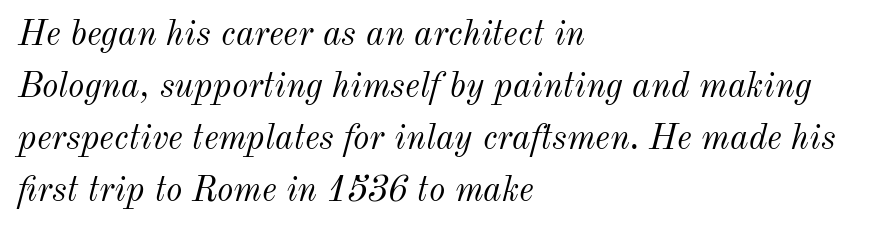
The lines are quadded left. The strokes are not fattened; the text isn't bold. These lines are rendered in a variable-pitch font. The line-height multiplier appears to be the usual default. Observe the ordinary spacing: letters are neighbours, not strangers.
